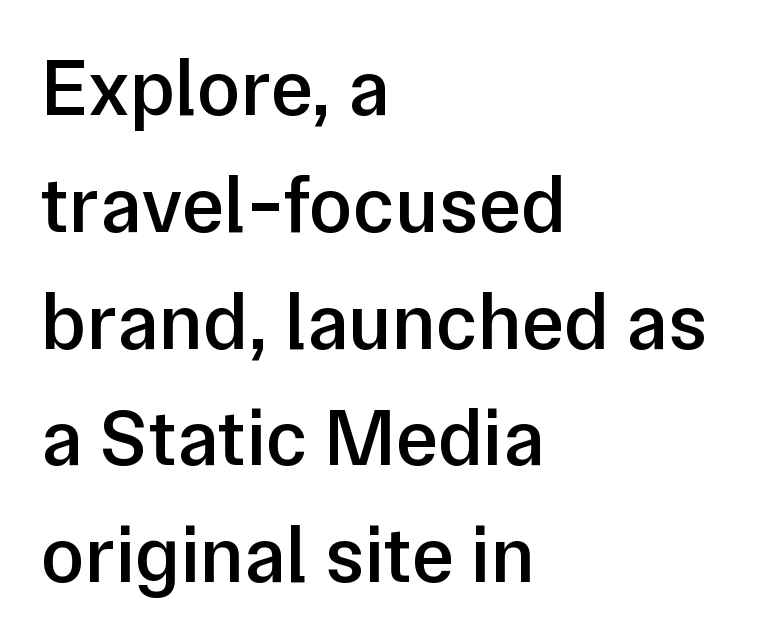
{"serif": "no", "italic": "no", "bold": "semi", "weight": "semibold", "width": "normal", "stroke_contrast": "low", "x_height": "medium", "monospaced": "no", "underline": "no", "align": "left", "line_spacing": "normal", "line_spacing_ratio": 1.46, "letter_spacing": "normal", "letter_spacing_em": 0.0, "glyph_px": 80}
